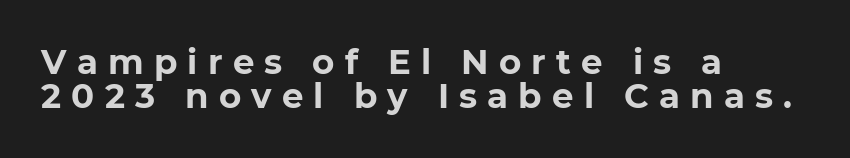
The image shows 34 px bold sans-serif type; set left-aligned, tight line spacing (1.0x), unusually wide letter spacing (+0.3 em), not underlined; low stroke contrast and a medium x-height.
